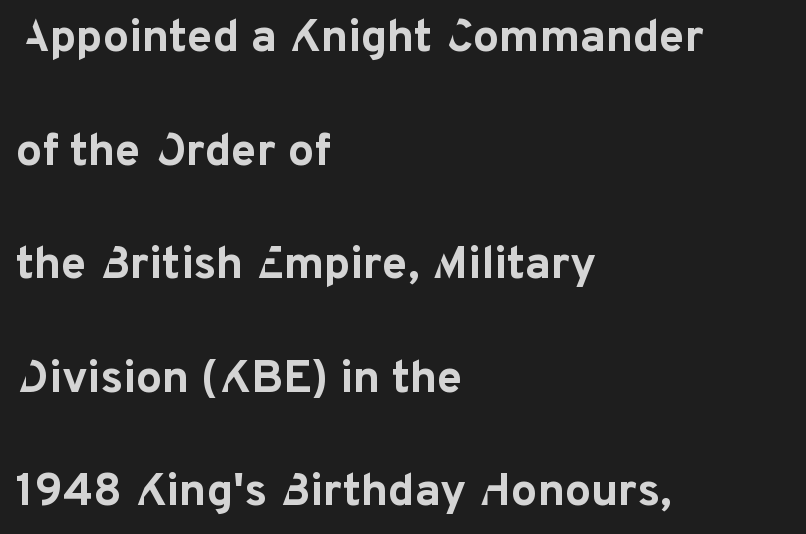
Here the glyphs are tracked normally, forming tight word shapes. Short and long lines alike share a common starting point at left. A typesetter would label this face a sans. Students, observe: this is what heavily led, spacious text looks like.
